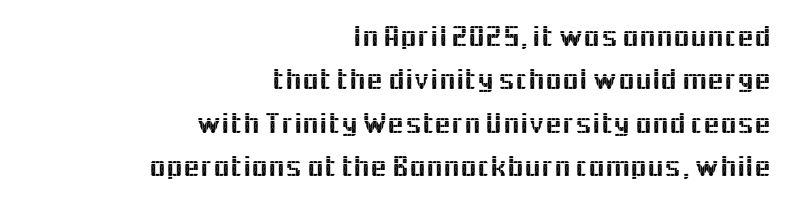
The letterforms sit shoulder to shoulder at normal distance. Ordinary non-slanted type is in use. The designer left line spacing at the default. A typesetter would call this proportional, since set widths differ per character. One-word summary of the alignment: right.
